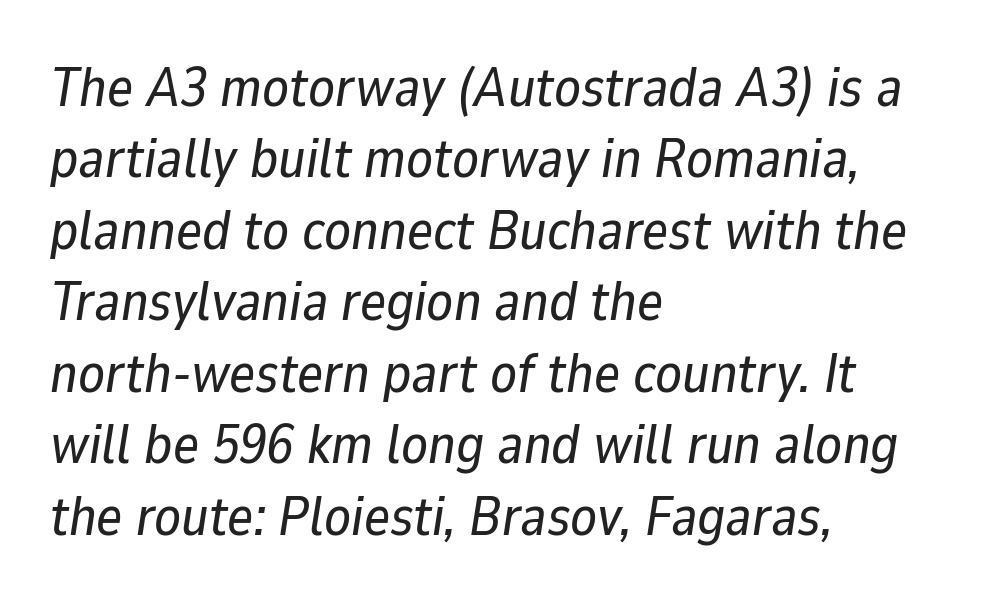
Q: Is the text italic (slanted)? A: Yes, it leans right by about 9 degrees.
Q: Is the text underlined? A: No.
Q: How is the paragraph aligned? A: Left-aligned.
Q: Is the spacing between letters normal or unusually wide? A: Normal.
Q: Is the spacing between lines tight, normal or loose? A: Normal.
Q: Width (condensed, normal, or wide)? A: Normal.
Q: Stroke contrast? A: Low.
Q: x-height? A: Medium.
Q: Monospaced? A: No.
